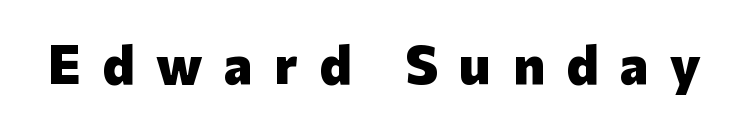
{"serif": "no", "italic": "no", "bold": "yes", "weight": "heavy", "width": "normal", "stroke_contrast": "low", "x_height": "medium", "monospaced": "no", "underline": "no", "letter_spacing": "wide", "letter_spacing_em": 0.39, "glyph_px": 55}
